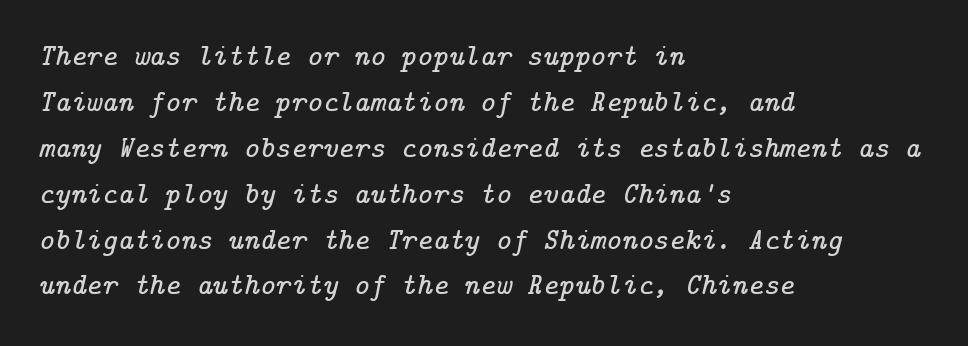
Q: Is the text italic (slanted)? A: Yes, it leans right by about 14 degrees.
Q: Is the typeface a serif or a sans-serif typeface? A: Serif.
Q: Is the text underlined? A: No.
Q: How is the paragraph aligned? A: Left-aligned.
Q: Is the spacing between letters normal or unusually wide? A: Normal.
Q: Is the spacing between lines tight, normal or loose? A: Normal.
Q: Width (condensed, normal, or wide)? A: Normal.
Q: Stroke contrast? A: Low.
Q: x-height? A: Medium.
